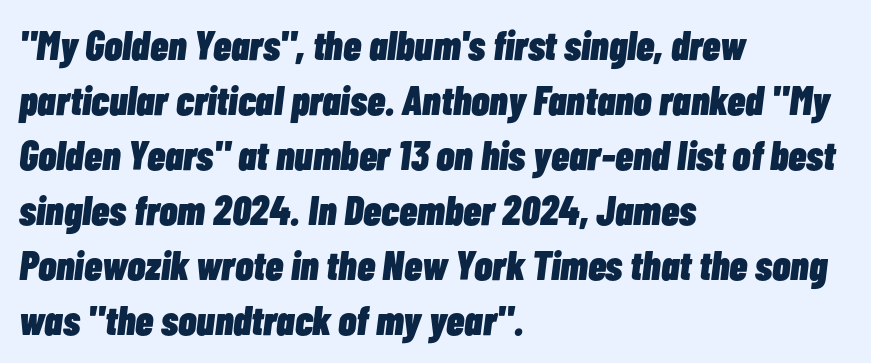
The image shows 41 px heavy, condensed type, italic (leaning right); set left-aligned, normal line spacing (1.34x), normal letter spacing, not underlined; low stroke contrast and a medium x-height.
